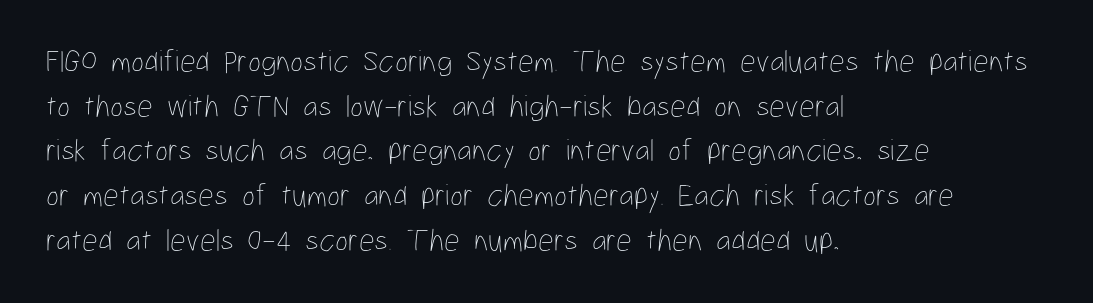
These lines are rendered in a variable-pitch font. Each word holds together tightly as a unit, with standard inter-letter gaps. Where is the straight margin? On the left. The cut favours lightness, reaching ordinary text weight at its darkest. Decoration check: the copy has no underline. Compared with typical paragraphs, the rows here are spaced about the same.
